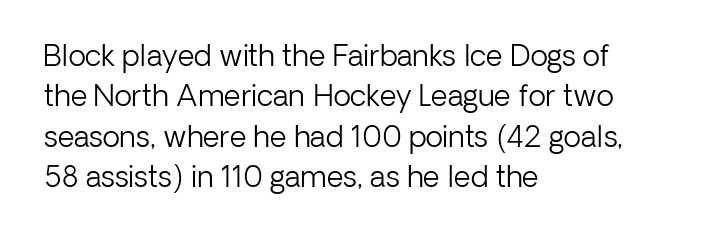
{"serif": "no", "italic": "no", "bold": "no", "weight": "light", "width": "normal", "stroke_contrast": "low", "x_height": "medium", "monospaced": "no", "underline": "no", "align": "left", "line_spacing": "normal", "line_spacing_ratio": 1.39, "letter_spacing": "normal", "letter_spacing_em": 0.0, "glyph_px": 29}
